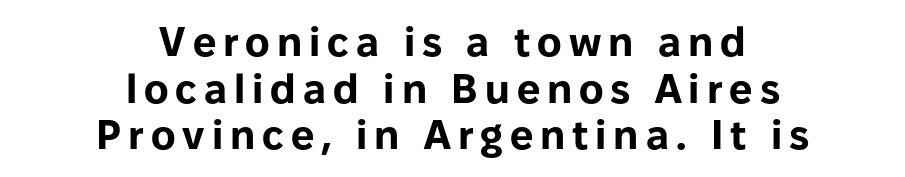
Q: Is the text bold? A: Yes.
Q: Is the text italic (slanted)? A: No, it is upright.
Q: Is the typeface a serif or a sans-serif typeface? A: Sans-serif.
Q: Is the text underlined? A: No.
Q: How is the paragraph aligned? A: Centered.
Q: Is the spacing between lines tight, normal or loose? A: Tight.
Q: Width (condensed, normal, or wide)? A: Normal.
Q: Stroke contrast? A: Low.
Q: x-height? A: Medium.
Q: Monospaced? A: No.
